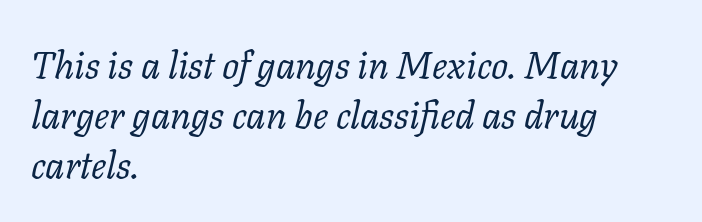
Honestly, there is no underline to notice here at all. The vertical gap from one line to the next is medium. The setting favours the left margin, as ordinary paragraphs usually do. Letterform terminals end in serifs throughout the passage.
